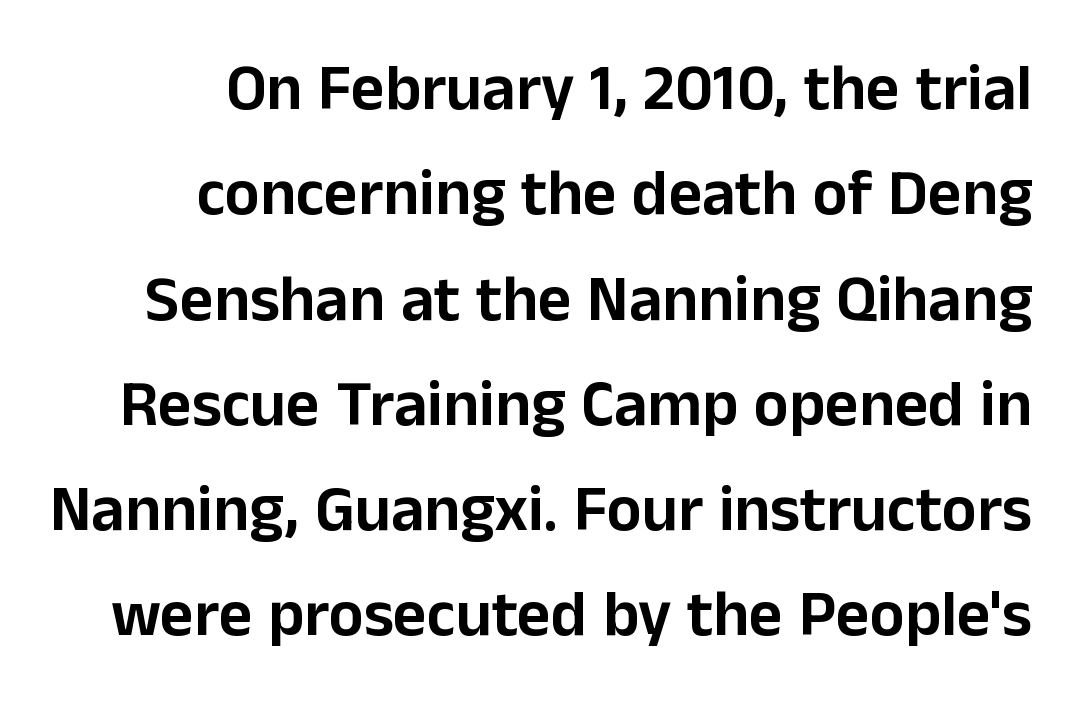
This block has exactly the height ordinary leading produces. Nobody drew a line under any word here. No extra tracking has been applied to these lines. The face used here is a sans, in the tradition of grotesques and geometrics. Character widths vary here, with narrow letters taking less room than wide ones.
